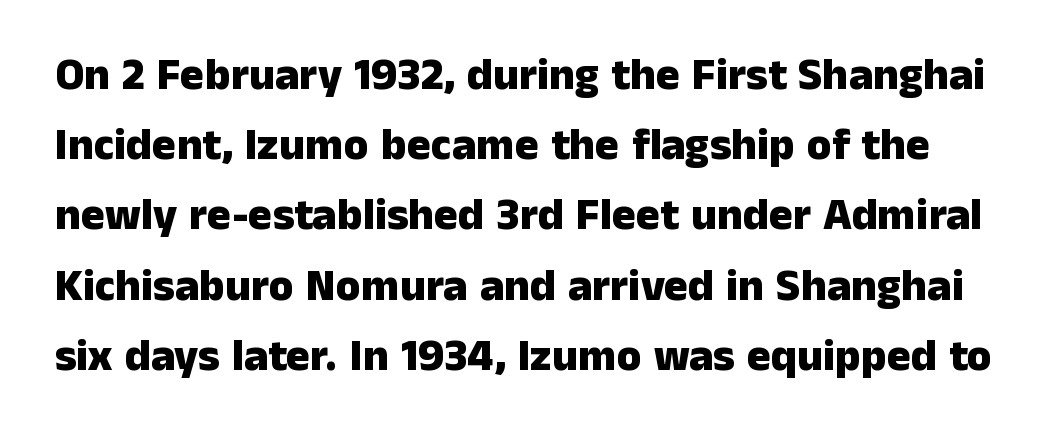
The image shows 45 px heavy sans-serif type, upright; set normal line spacing (1.56x), normal letter spacing, not underlined; low stroke contrast and a medium x-height.
